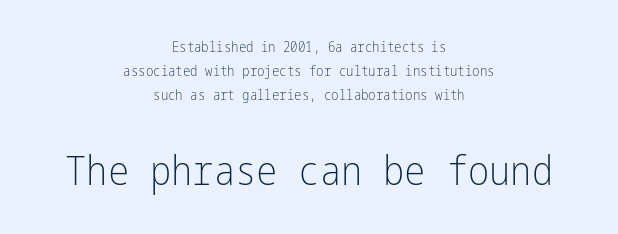
The image shows 40 px light, condensed sans-serif type, upright; set centered, line spacing 1.73x, normal letter spacing, not underlined; the second (bottom) block is 2.86x larger; low stroke contrast and a medium x-height.
